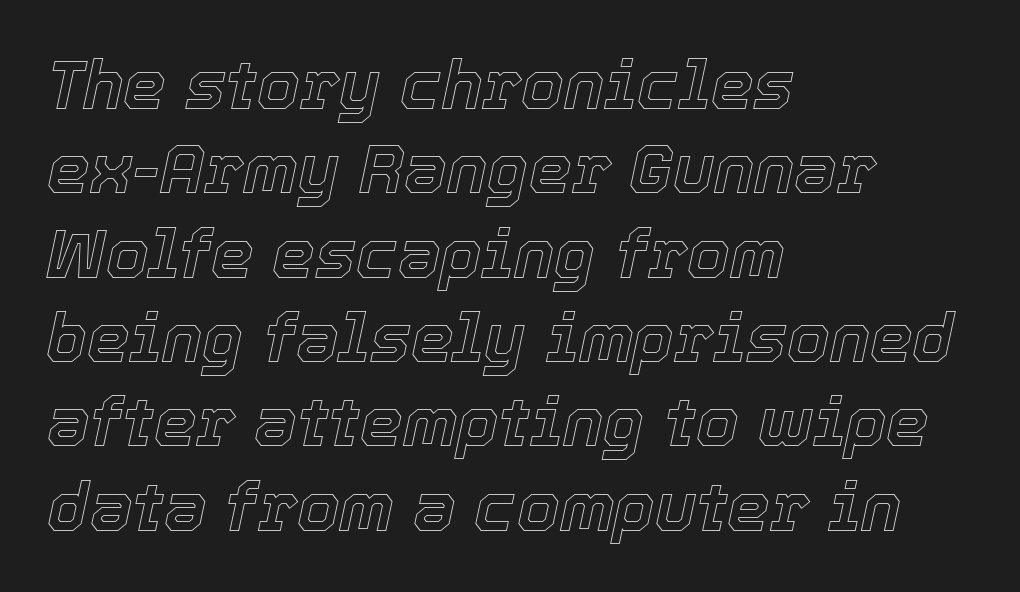
Is the letter spacing exaggerated? No — it looks like the ordinary default. Italic: yes, the glyphs are oblique. Has an underline been added? It has not. In CSS terms this would be text-align: left.
